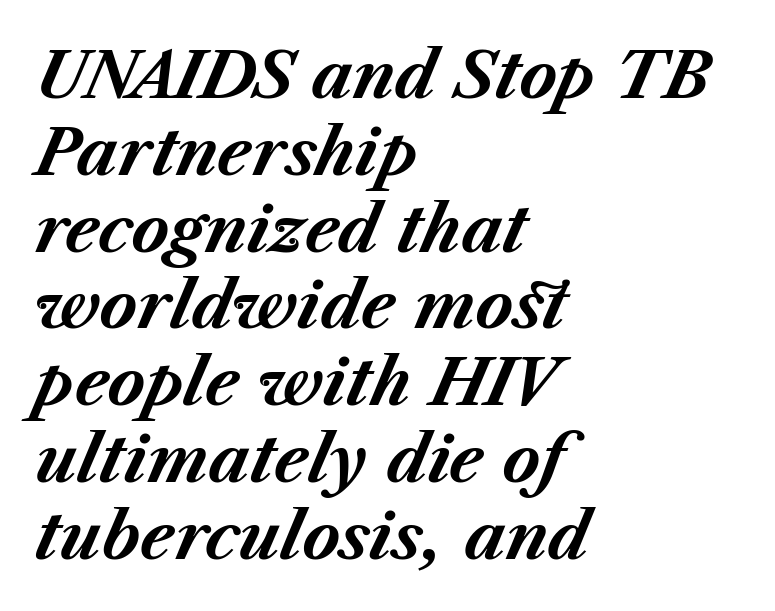
The image shows 64 px bold type, italic (leaning right); set left-aligned, line spacing 1.2x, normal letter spacing, not underlined; medium stroke contrast and a medium x-height.
